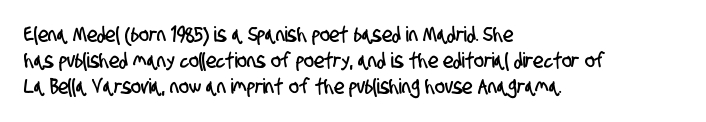
The image shows 21 px text type; set left-aligned, line spacing 1.23x, normal letter spacing, not underlined.
